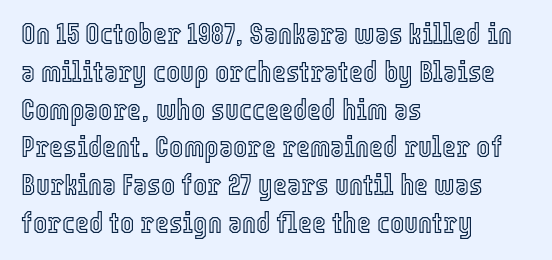
{"italic": "no", "width": "condensed", "x_height": "medium", "monospaced": "no", "underline": "no", "align": "left", "line_spacing": "normal", "line_spacing_ratio": 1.26, "letter_spacing": "normal", "letter_spacing_em": 0.0, "glyph_px": 30}
